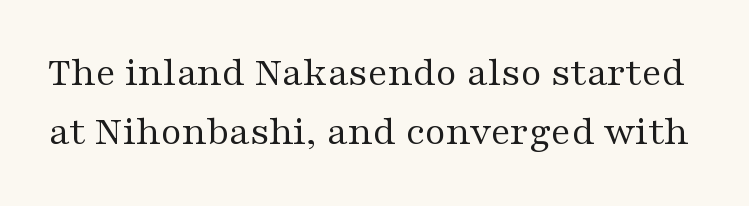
Rendered with straight, roman letterforms. The vertical gap from one line to the next is medium. Think standard paragraph weight, or any step lighter than that. The strip under each line holds only bare page.
